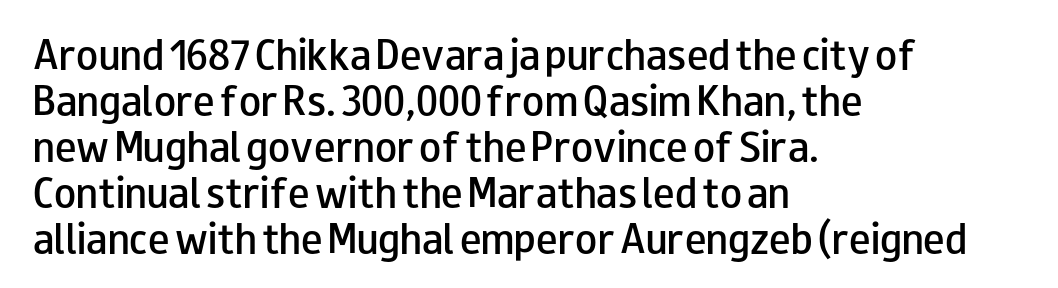
{"serif": "no", "italic": "no", "bold": "semi", "weight": "semibold", "width": "wide", "stroke_contrast": "low", "x_height": "small", "monospaced": "no", "underline": "no", "align": "left", "line_spacing": "normal", "line_spacing_ratio": 1.28, "letter_spacing": "normal", "letter_spacing_em": 0.0, "glyph_px": 36}
